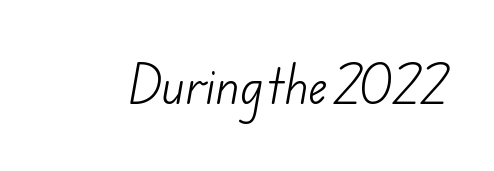
A typesetter would call this zero additional tracking. Descender tails drop into unmarked territory. Serifs: no, the terminals of the letterforms are clean. Heft: none added — not bold. Spacing verdict: proportional, widths tailored to each character.
